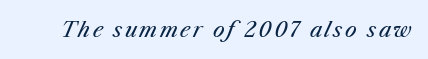
{"italic": "yes", "lean": "right", "slant_degrees": 23, "bold": "no", "underline": "no", "glyph_px": 21}
